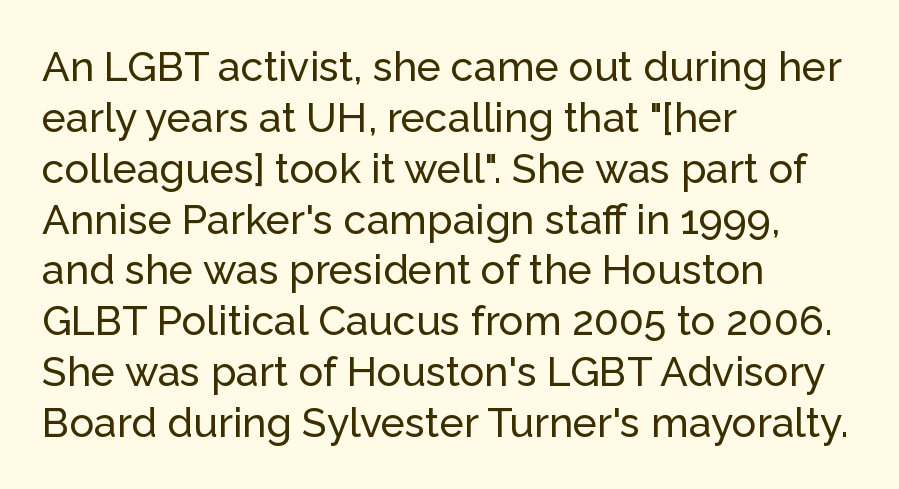
Q: Is the text italic (slanted)? A: No, it is upright.
Q: Is the typeface a serif or a sans-serif typeface? A: Sans-serif.
Q: Is the text underlined? A: No.
Q: How is the paragraph aligned? A: Left-aligned.
Q: Is the spacing between letters normal or unusually wide? A: Normal.
Q: Width (condensed, normal, or wide)? A: Normal.
Q: Stroke contrast? A: Low.
Q: x-height? A: Medium.
Q: Monospaced? A: No.
